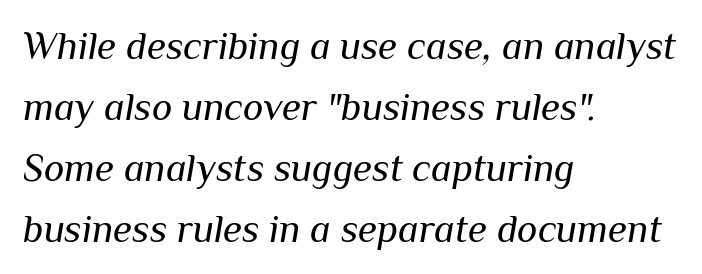
{"italic": "yes", "lean": "right", "slant_degrees": 10, "bold": "no", "weight": "regular", "width": "normal", "stroke_contrast": "medium", "x_height": "medium", "monospaced": "no", "underline": "no", "align": "left", "line_spacing": "normal", "line_spacing_ratio": 1.56, "letter_spacing": "normal", "letter_spacing_em": 0.0, "glyph_px": 39}
